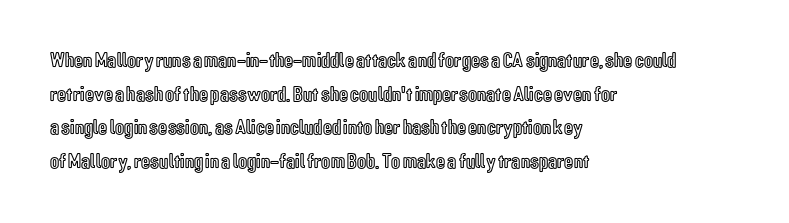
Q: Is the text italic (slanted)? A: No, it is upright.
Q: Is the text underlined? A: No.
Q: How is the paragraph aligned? A: Left-aligned.
Q: Is the spacing between letters normal or unusually wide? A: Normal.
Q: Is the spacing between lines tight, normal or loose? A: Normal.
